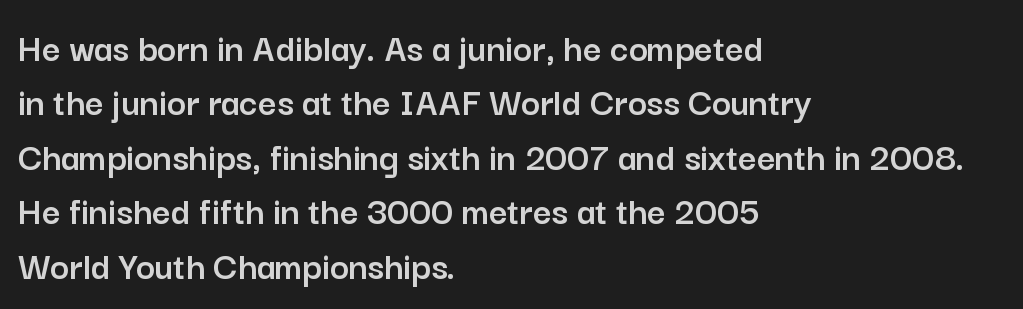
The image shows 40 px sans-serif type, upright; set left-aligned, normal line spacing (1.36x), normal letter spacing, not underlined; low stroke contrast and a medium x-height.
